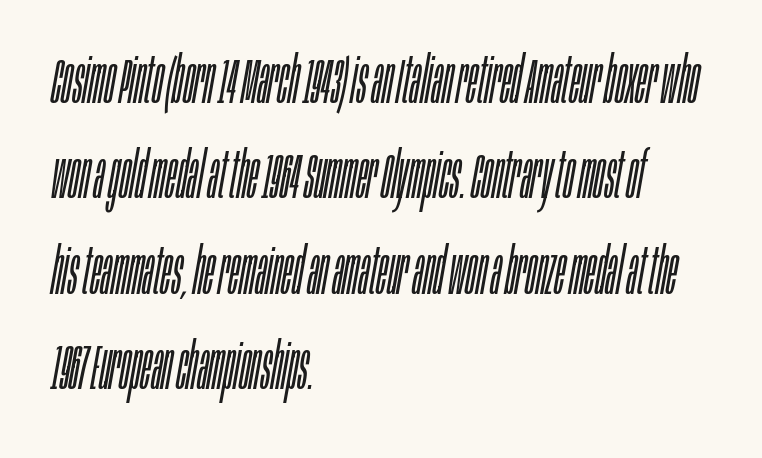
The letters advance in unequal steps, a hallmark of proportional type. Tracking here is standard; glyphs follow each other at the usual distance. The font's italic variant was chosen for this text. The passage shown is not underscored anywhere. Stem width sits at or under what a default text font uses. The block of text has a typical density, with ordinary space between rows.
